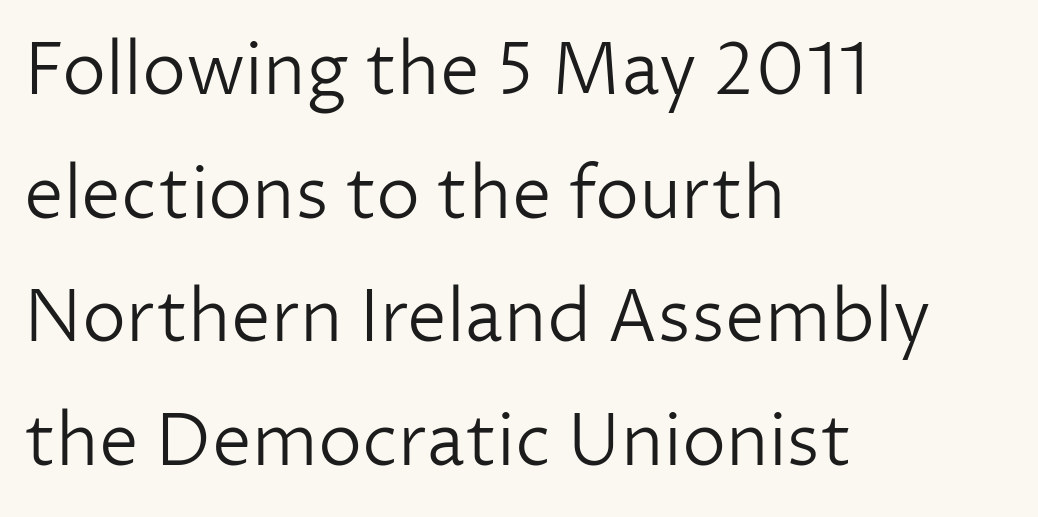
{"serif": "no", "italic": "no", "bold": "no", "weight": "light", "width": "normal", "stroke_contrast": "low", "x_height": "medium", "monospaced": "no", "underline": "no", "align": "left", "line_spacing_ratio": 1.74, "letter_spacing": "normal", "letter_spacing_em": 0.0, "glyph_px": 71}
